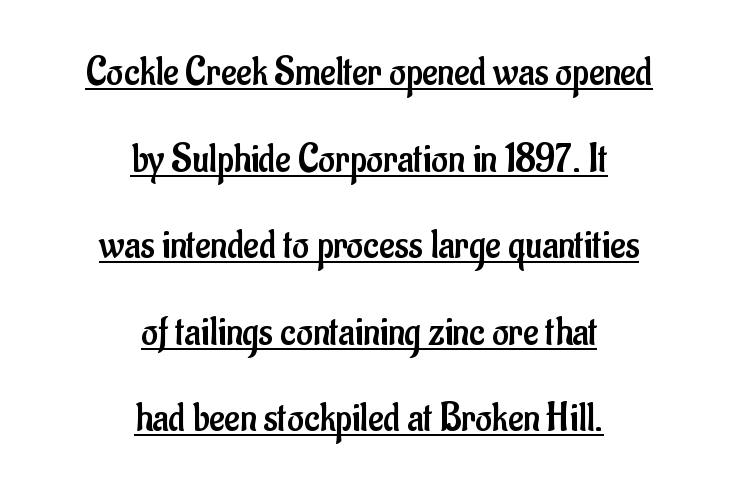
{"serif": "no", "italic": "no", "bold": "no", "weight": "regular", "width": "condensed", "stroke_contrast": "low", "x_height": "small", "monospaced": "no", "underline": "yes", "align": "center", "line_spacing": "loose", "line_spacing_ratio": 2.11, "letter_spacing": "normal", "letter_spacing_em": 0.0, "glyph_px": 41}
